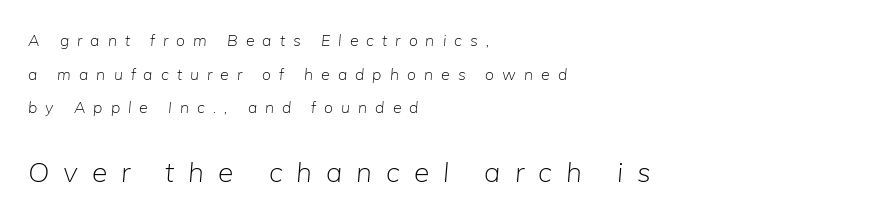
{"italic": "yes", "lean": "right", "slant_degrees": 5, "bold": "no", "weight": "light", "width": "normal", "stroke_contrast": "low", "x_height": "medium", "monospaced": "no", "underline": "no", "align": "left", "line_spacing": "loose", "line_spacing_ratio": 2.1, "letter_spacing": "wide", "letter_spacing_em": 0.5, "larger_block": "second", "size_ratio": 1.75, "glyph_px": 28}
